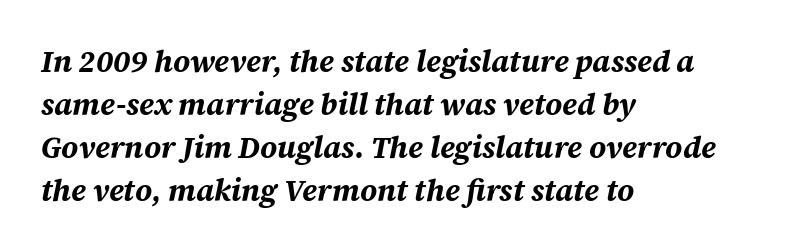
Q: Is the text bold? A: Yes.
Q: Is the text italic (slanted)? A: Yes, it leans right by about 12 degrees.
Q: Is the text underlined? A: No.
Q: How is the paragraph aligned? A: Left-aligned.
Q: Is the spacing between letters normal or unusually wide? A: Normal.
Q: Is the spacing between lines tight, normal or loose? A: Normal.
Q: Width (condensed, normal, or wide)? A: Normal.
Q: Stroke contrast? A: Medium.
Q: x-height? A: Large.
Q: Monospaced? A: No.
